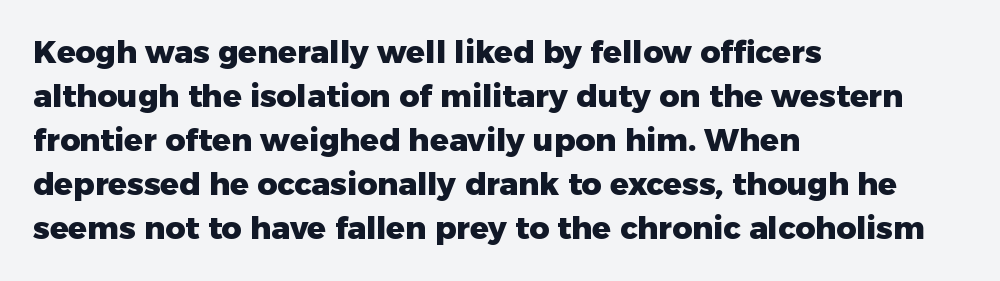
Bold? Absolutely — the strokes are thick and heavy. It's the straight-up-and-down kind of type. The letters carry no serifs — their stems end cleanly without finishing strokes. Honestly, the row spacing looks completely unremarkable. Looks like regular typesetting: each glyph gets only the width it needs.
